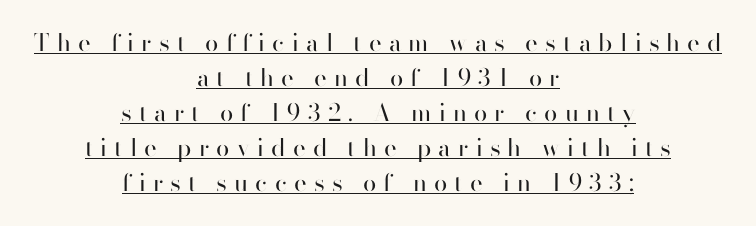
Does the lettering tilt? It doesn't — this is upright. Vertical spacing — default. Short and long lines alike share a common midpoint. Inter-character spacing is expanded well beyond the font's built-in metrics. This is not heavy type; no bold has been used.
